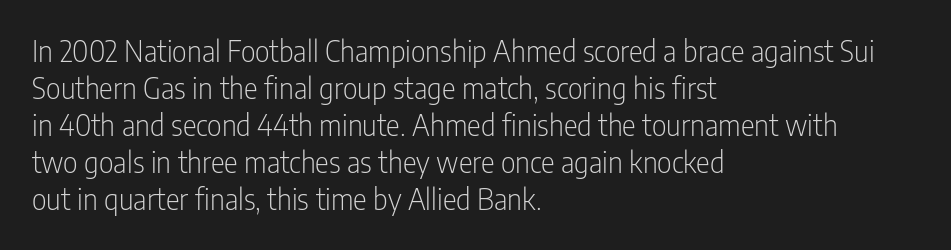
{"serif": "no", "italic": "no", "bold": "no", "weight": "light", "width": "condensed", "stroke_contrast": "low", "x_height": "medium", "monospaced": "no", "underline": "no", "align": "left", "line_spacing": "normal", "line_spacing_ratio": 1.28, "letter_spacing": "normal", "letter_spacing_em": 0.0, "glyph_px": 29}
